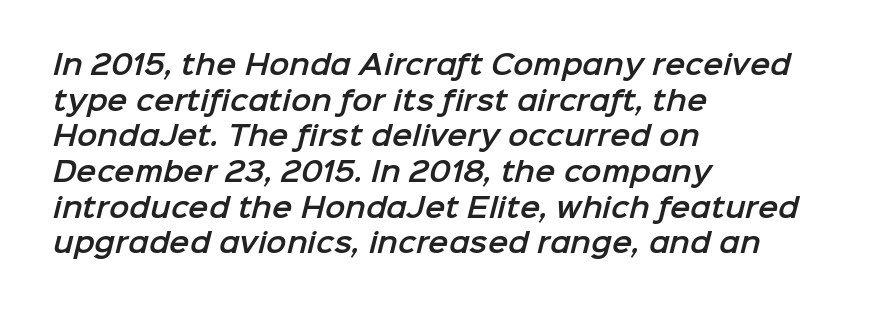
The image shows 27 px text type; set left-aligned, normal line spacing (1.32x), normal letter spacing, not underlined.
